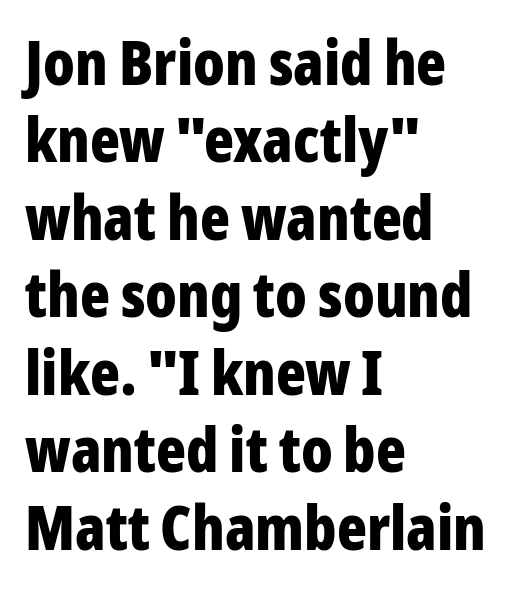
{"serif": "no", "italic": "no", "bold": "yes", "weight": "bold", "width": "condensed", "stroke_contrast": "low", "x_height": "medium", "monospaced": "no", "underline": "no", "align": "left", "line_spacing": "normal", "line_spacing_ratio": 1.25, "letter_spacing": "normal", "letter_spacing_em": 0.0, "glyph_px": 62}
